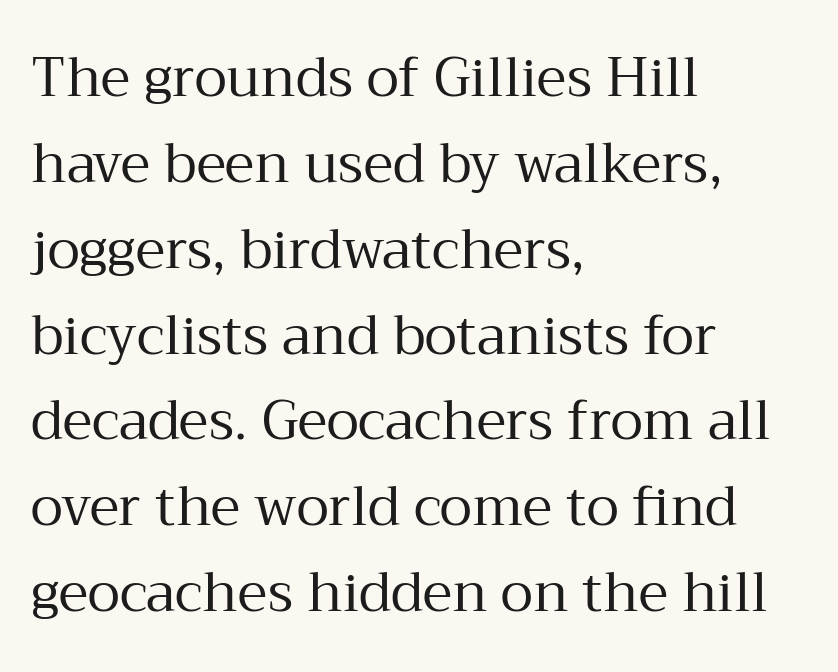
Posture: vertical. The letters look calm and open, with moderate or lighter stems. This rendering employs a face with finishing strokes, i.e., a serif. Letter spacing: default.
